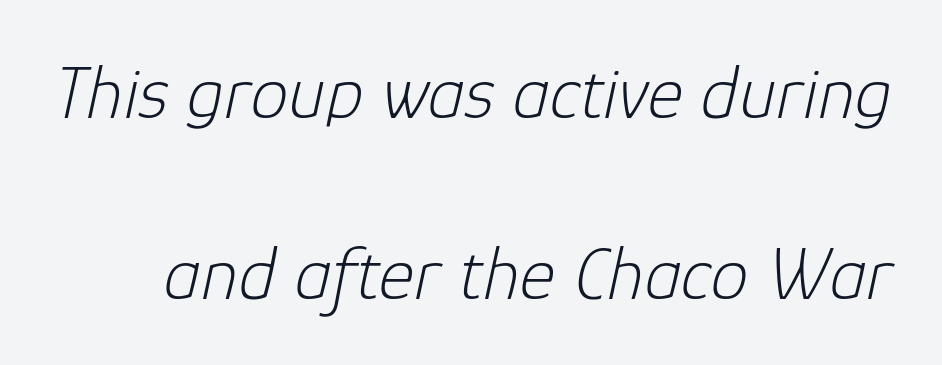
{"italic": "yes", "lean": "right", "slant_degrees": 12, "bold": "no", "weight": "light", "width": "normal", "stroke_contrast": "low", "x_height": "medium", "monospaced": "no", "underline": "no", "line_spacing": "loose", "line_spacing_ratio": 2.38, "letter_spacing": "normal", "letter_spacing_em": 0.0, "glyph_px": 76}
